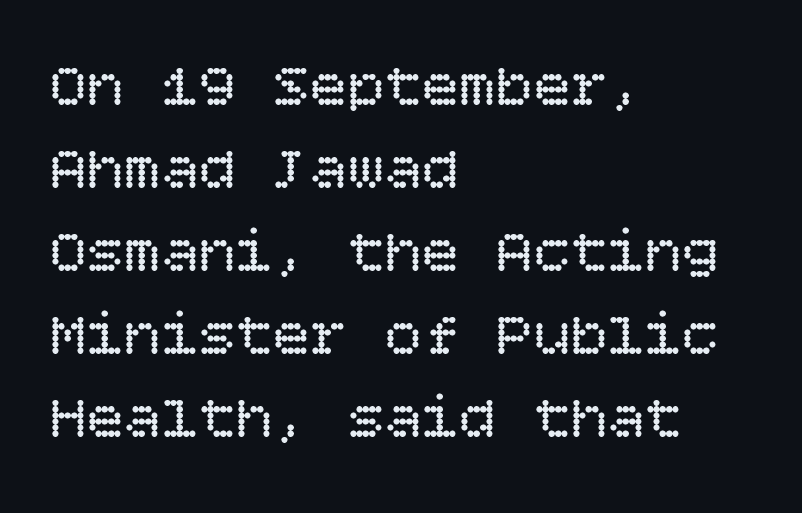
The image shows 62 px regular-weight type, upright; set left-aligned, normal line spacing (1.34x), normal letter spacing, not underlined; low stroke contrast and a large x-height.
